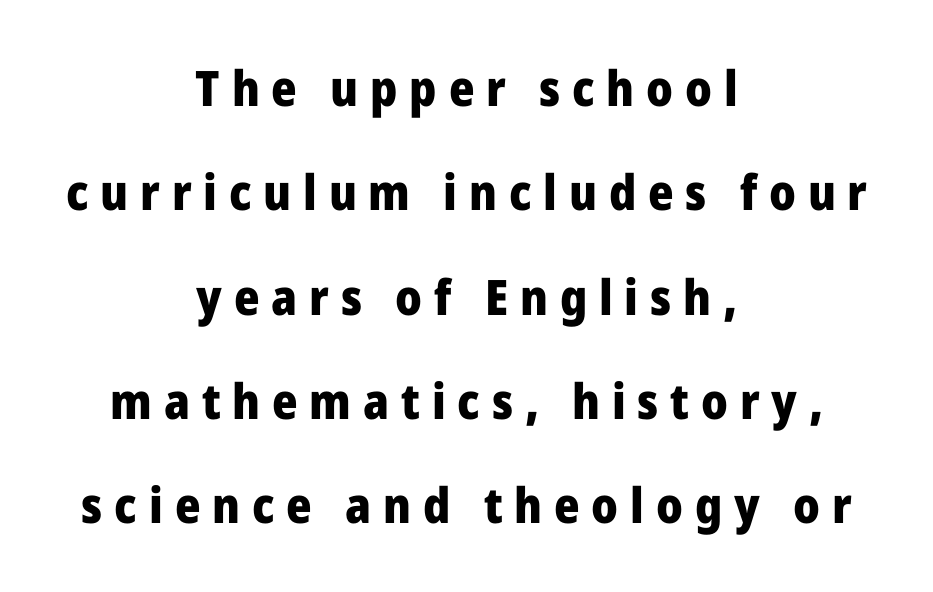
Unmarked baselines from the first word to the last. The passage shown is typed in a proportional face where columns would drift. Upright lettering throughout. Summary of vertical rhythm: relaxed, with wide interline spacing.
